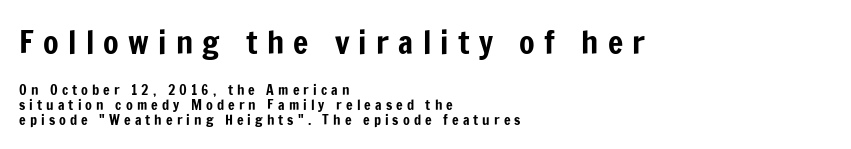
Q: Is the text italic (slanted)? A: No, it is upright.
Q: Is the typeface a serif or a sans-serif typeface? A: Sans-serif.
Q: Is the text underlined? A: No.
Q: How is the paragraph aligned? A: Left-aligned.
Q: Is the spacing between letters normal or unusually wide? A: Unusually wide.
Q: Is the spacing between lines tight, normal or loose? A: Tight.
Q: Which block of text is set in a larger size, the first (top) or the second (bottom)? A: The first (top) one.
Q: Width (condensed, normal, or wide)? A: Condensed.
Q: Stroke contrast? A: Low.
Q: x-height? A: Medium.
Q: Monospaced? A: No.
